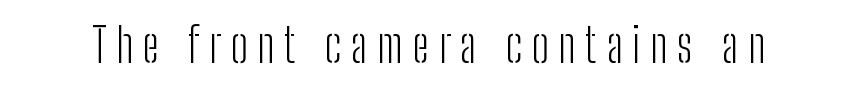
{"serif": "no", "italic": "no", "bold": "no", "weight": "light", "width": "condensed", "stroke_contrast": "low", "x_height": "medium", "monospaced": "no", "underline": "no", "letter_spacing": "wide", "letter_spacing_em": 0.21, "glyph_px": 47}
